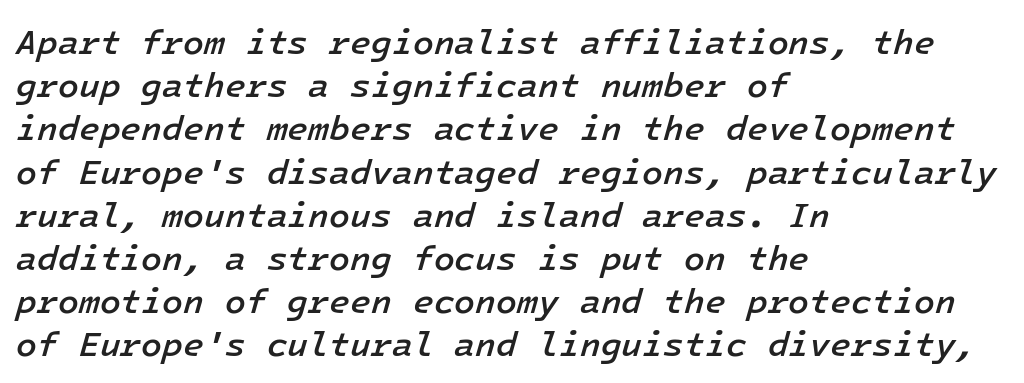
The image shows 34 px semibold type, italic (leaning right); set left-aligned, normal line spacing (1.27x), normal letter spacing, not underlined; low stroke contrast and a medium x-height.
